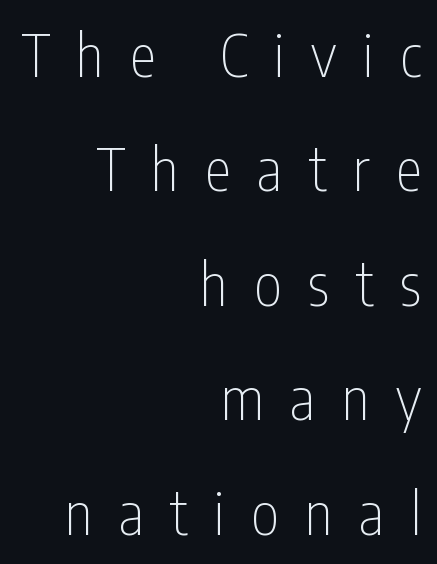
Q: Is the text bold? A: No.
Q: Is the text italic (slanted)? A: No, it is upright.
Q: Is the typeface a serif or a sans-serif typeface? A: Sans-serif.
Q: Is the text underlined? A: No.
Q: How is the paragraph aligned? A: Right-aligned.
Q: Is the spacing between letters normal or unusually wide? A: Unusually wide.
Q: Is the spacing between lines tight, normal or loose? A: Loose.
Q: Width (condensed, normal, or wide)? A: Condensed.
Q: Stroke contrast? A: Low.
Q: x-height? A: Medium.
Q: Monospaced? A: No.
